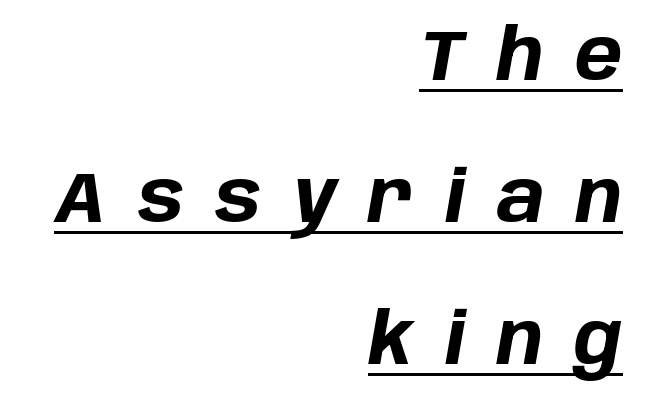
{"italic": "yes", "lean": "right", "slant_degrees": 10, "bold": "yes", "weight": "bold", "width": "normal", "stroke_contrast": "low", "x_height": "large", "monospaced": "no", "underline": "yes", "align": "right", "line_spacing": "loose", "line_spacing_ratio": 2.0, "letter_spacing": "wide", "letter_spacing_em": 0.44, "glyph_px": 71}
